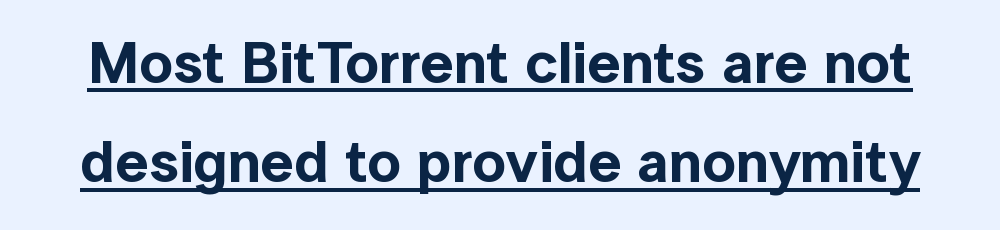
Q: Is the text italic (slanted)? A: No, it is upright.
Q: Is the typeface a serif or a sans-serif typeface? A: Sans-serif.
Q: Is the text underlined? A: Yes.
Q: Is the spacing between letters normal or unusually wide? A: Normal.
Q: Is the spacing between lines tight, normal or loose? A: Normal.
Q: Width (condensed, normal, or wide)? A: Normal.
Q: x-height? A: Medium.
Q: Monospaced? A: No.
